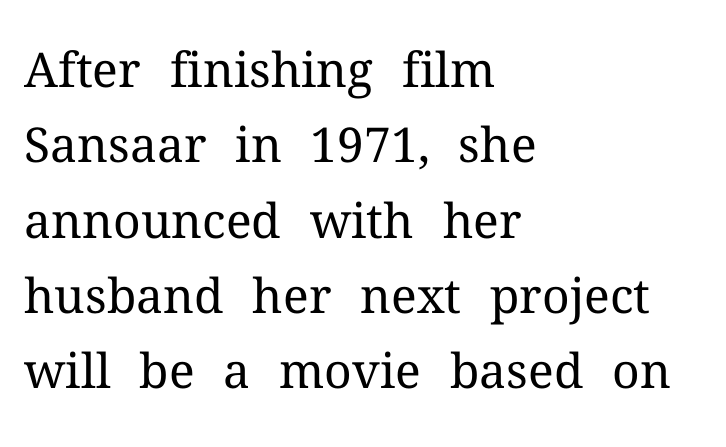
The image shows 48 px regular-weight serif type, upright; set left-aligned, normal line spacing (1.57x), normal letter spacing, not underlined; medium stroke contrast and a medium x-height.
